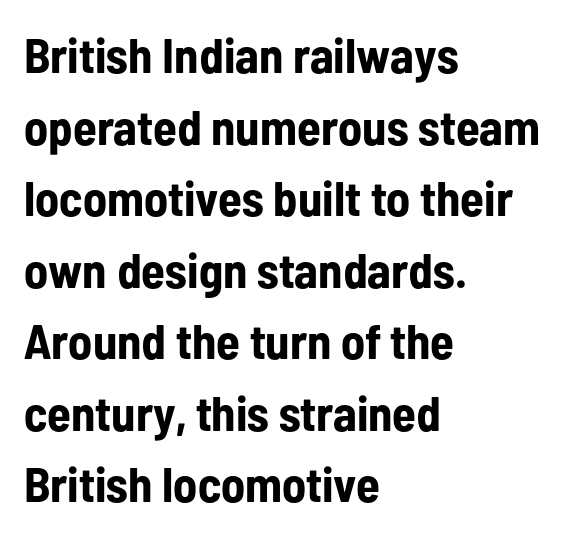
The image shows 49 px bold, condensed sans-serif type, upright; set left-aligned, normal line spacing (1.46x), normal letter spacing, not underlined; low stroke contrast and a medium x-height.
